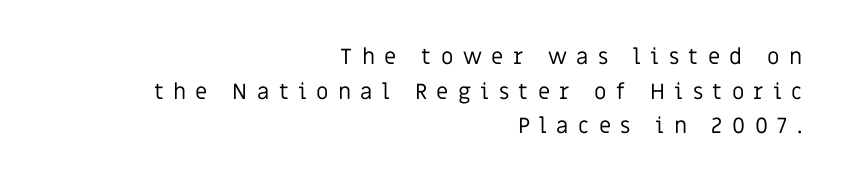
{"italic": "no", "bold": "no", "underline": "no", "align": "right", "line_spacing": "normal", "line_spacing_ratio": 1.57, "letter_spacing": "wide", "letter_spacing_em": 0.43, "glyph_px": 22}
